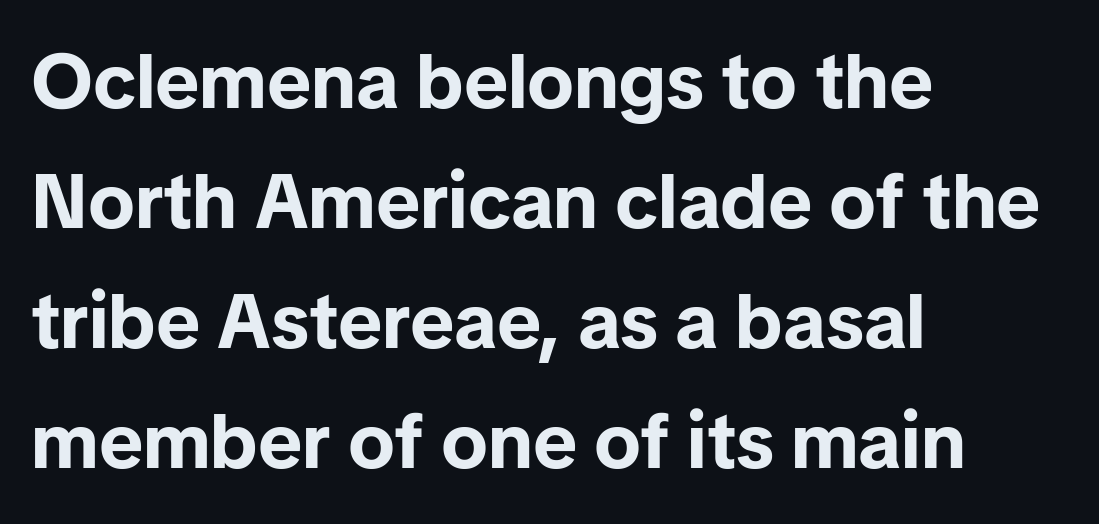
A typesetter would mark this as roman, not italic. Underline: absent. Between one letter and the next there's only the usual sliver of space. You could not count columns in this text — the font is proportionally spaced. Line beginnings align vertically; line endings do not.
